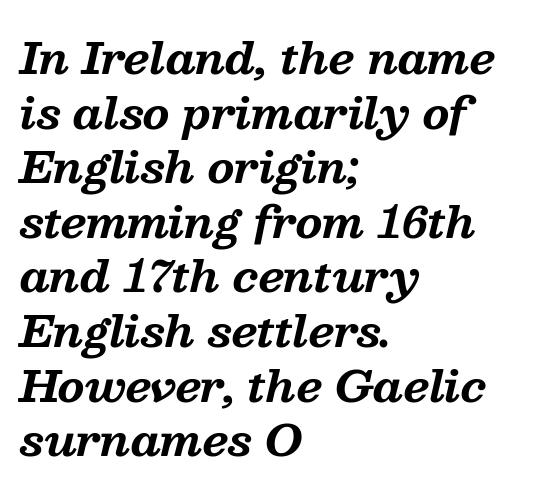
{"serif": "yes", "italic": "yes", "lean": "right", "slant_degrees": 13, "bold": "yes", "weight": "bold", "width": "normal", "stroke_contrast": "medium", "x_height": "medium", "monospaced": "no", "underline": "no", "align": "left", "line_spacing": "normal", "line_spacing_ratio": 1.27, "letter_spacing": "normal", "letter_spacing_em": 0.0, "glyph_px": 43}
